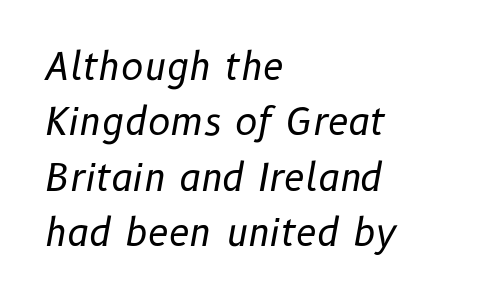
No letter is thick-stroked: the sample isn't bold. These lines sit exactly where default settings would place them. Character widths vary here, with narrow letters taking less room than wide ones. The letters sit at their default tracking, neither squeezed nor spread.
